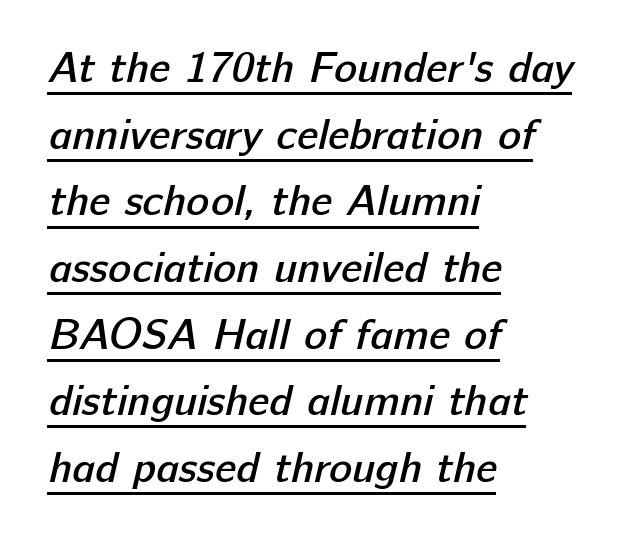
The image shows 43 px semibold sans-serif type; set left-aligned, normal line spacing (1.55x), normal letter spacing, underlined; low stroke contrast and a medium x-height.
